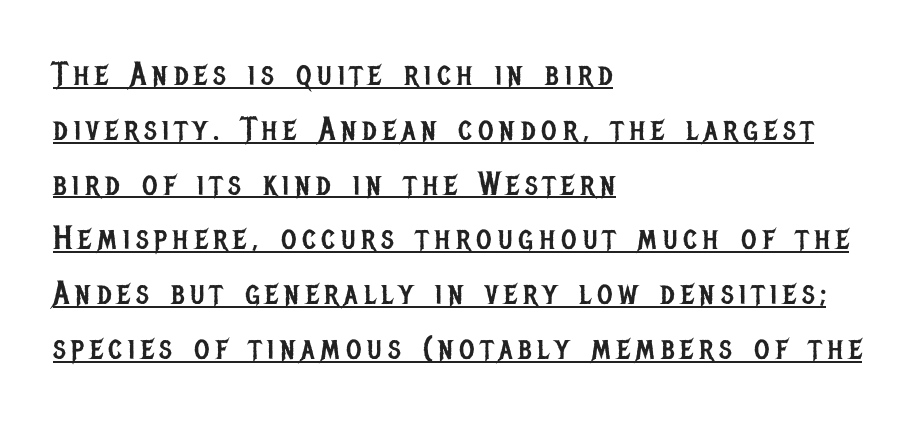
{"serif": "no", "italic": "no", "bold": "no", "weight": "regular", "width": "condensed", "stroke_contrast": "low", "x_height": "large", "monospaced": "no", "underline": "yes", "align": "left", "line_spacing": "normal", "line_spacing_ratio": 1.66, "glyph_px": 33}
